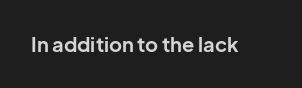
Q: Is the text bold? A: Yes.
Q: Is the text italic (slanted)? A: No, it is upright.
Q: Is the text underlined? A: No.
Q: Is the spacing between letters normal or unusually wide? A: Normal.
